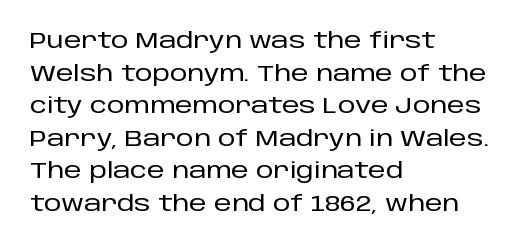
{"italic": "no", "underline": "no", "align": "left", "line_spacing": "normal", "line_spacing_ratio": 1.48, "letter_spacing": "normal", "letter_spacing_em": 0.0, "glyph_px": 22}
